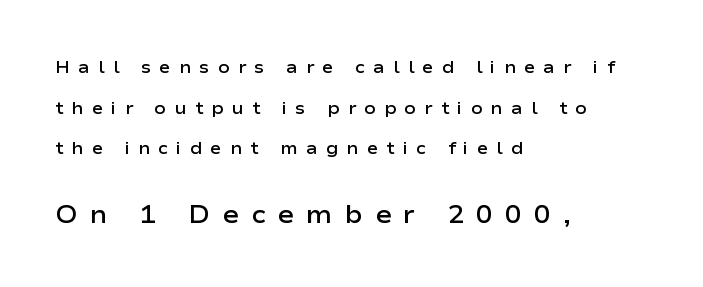
No italicization has been applied; the sample stays upright. What stands out about the letter spacing? Its width — letters are far apart. Quick note: interline space is abundant. The second block has been scaled up relative to the first. Layout note: lines flush left.
